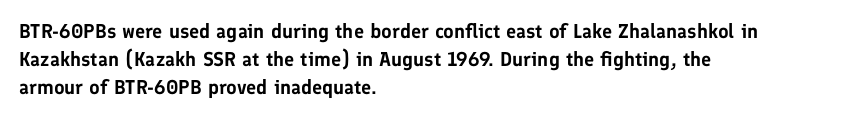
The image shows 20 px text type, upright; set left-aligned, normal line spacing (1.4x), normal letter spacing, not underlined.
